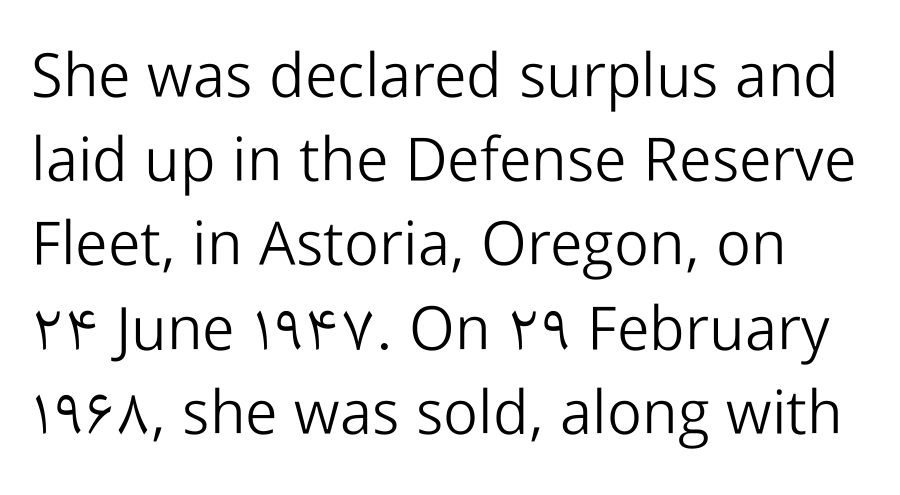
{"serif": "no", "italic": "no", "bold": "no", "weight": "light", "width": "normal", "stroke_contrast": "low", "x_height": "medium", "monospaced": "no", "underline": "no", "line_spacing": "normal", "line_spacing_ratio": 1.38, "letter_spacing": "normal", "letter_spacing_em": 0.0, "glyph_px": 61}
